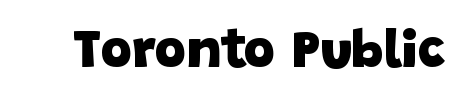
{"serif": "no", "bold": "yes", "weight": "heavy", "width": "normal", "stroke_contrast": "low", "x_height": "large", "monospaced": "no", "underline": "no", "letter_spacing": "normal", "letter_spacing_em": 0.0, "glyph_px": 54}
